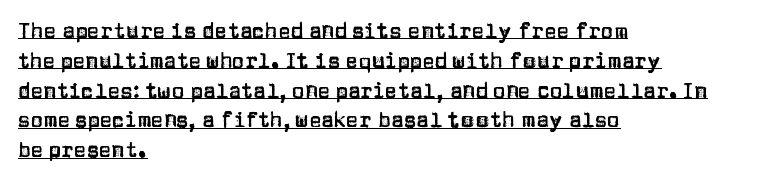
The image shows 21 px text type, upright; set left-aligned, normal line spacing (1.42x), normal letter spacing, underlined.
